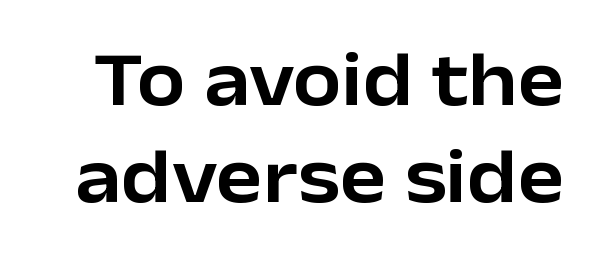
Each letter's strokes conclude bluntly, with no projecting serifs. Regular leading. Underlining? Definitely not there. You could not count columns in this text — the font is proportionally spaced. No italicization has been applied; the sample stays upright.
